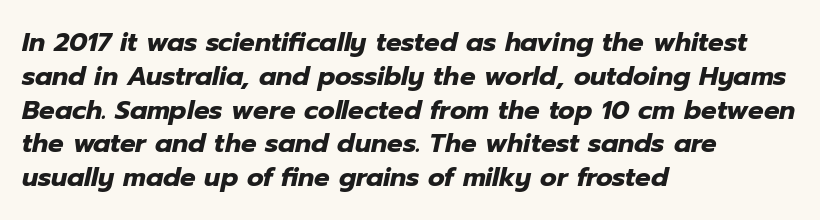
{"italic": "yes", "lean": "right", "slant_degrees": 12, "bold": "yes", "underline": "no", "align": "left", "line_spacing": "normal", "line_spacing_ratio": 1.3, "letter_spacing": "normal", "letter_spacing_em": 0.0, "glyph_px": 26}
